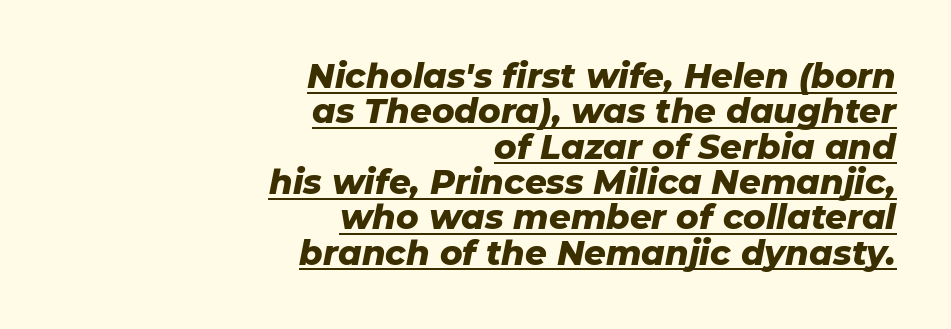
Q: Is the text bold? A: Yes.
Q: Is the text italic (slanted)? A: Yes, it leans right by about 11 degrees.
Q: Is the text underlined? A: Yes.
Q: How is the paragraph aligned? A: Right-aligned.
Q: Is the spacing between letters normal or unusually wide? A: Normal.
Q: Is the spacing between lines tight, normal or loose? A: Tight.
Q: Width (condensed, normal, or wide)? A: Normal.
Q: Stroke contrast? A: Low.
Q: x-height? A: Medium.
Q: Monospaced? A: No.
